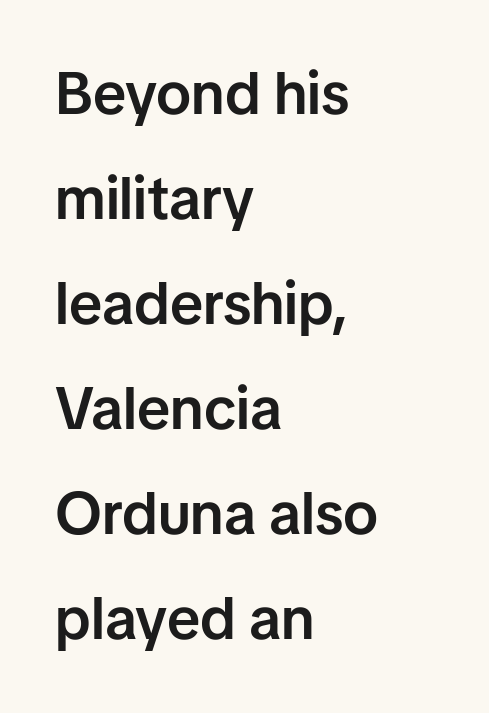
{"serif": "no", "italic": "no", "bold": "semi", "weight": "semibold", "width": "normal", "stroke_contrast": "low", "x_height": "medium", "monospaced": "no", "underline": "no", "align": "left", "line_spacing_ratio": 1.78, "letter_spacing": "normal", "letter_spacing_em": 0.0, "glyph_px": 59}
